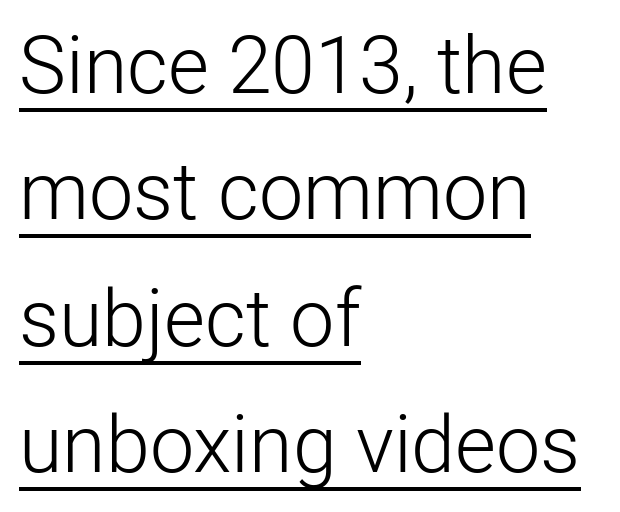
Q: Is the text bold? A: No.
Q: Is the text italic (slanted)? A: No, it is upright.
Q: Is the typeface a serif or a sans-serif typeface? A: Sans-serif.
Q: Is the text underlined? A: Yes.
Q: How is the paragraph aligned? A: Left-aligned.
Q: Is the spacing between letters normal or unusually wide? A: Normal.
Q: Is the spacing between lines tight, normal or loose? A: Normal.
Q: Width (condensed, normal, or wide)? A: Normal.
Q: Stroke contrast? A: Low.
Q: x-height? A: Medium.
Q: Monospaced? A: No.
